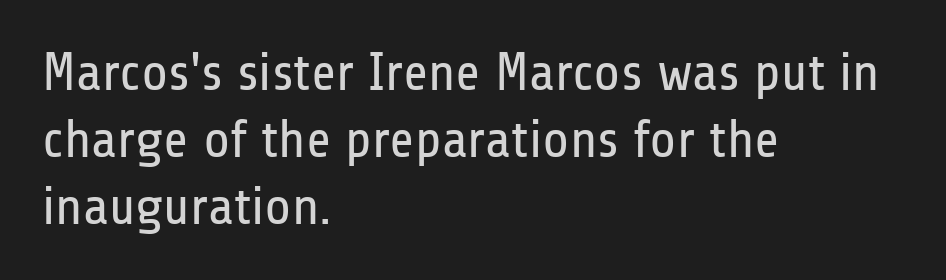
Q: Is the text bold? A: No.
Q: Is the text italic (slanted)? A: No, it is upright.
Q: Is the typeface a serif or a sans-serif typeface? A: Sans-serif.
Q: Is the text underlined? A: No.
Q: How is the paragraph aligned? A: Left-aligned.
Q: Is the spacing between letters normal or unusually wide? A: Normal.
Q: Width (condensed, normal, or wide)? A: Condensed.
Q: Stroke contrast? A: Low.
Q: x-height? A: Medium.
Q: Monospaced? A: No.
